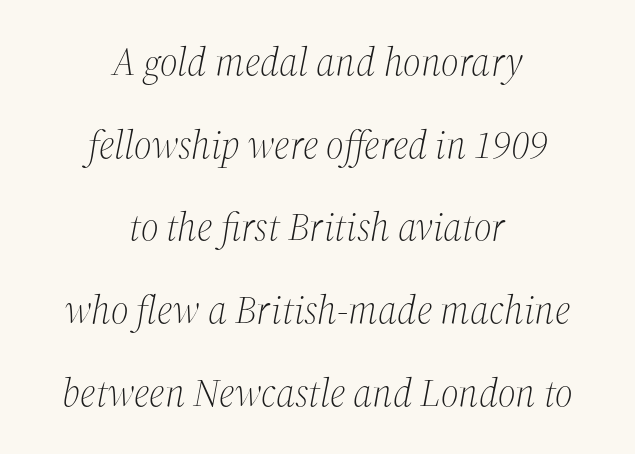
The image shows 39 px light serif type, italic (leaning right); set centered, loose line spacing (2.12x), normal letter spacing, not underlined; medium stroke contrast and a medium x-height.
